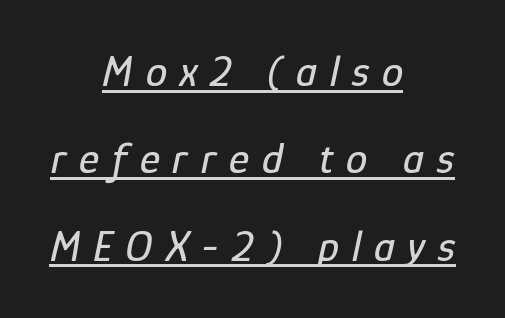
The typesetter has applied underlining to the passage shown. What stands out about the letter spacing? Its width — letters are far apart. You can tell it's italic because the verticals aren't actually vertical. Notice how the passage keeps no hard edge, just a central spine. Rows of type keep a wide berth in the vertical direction.
